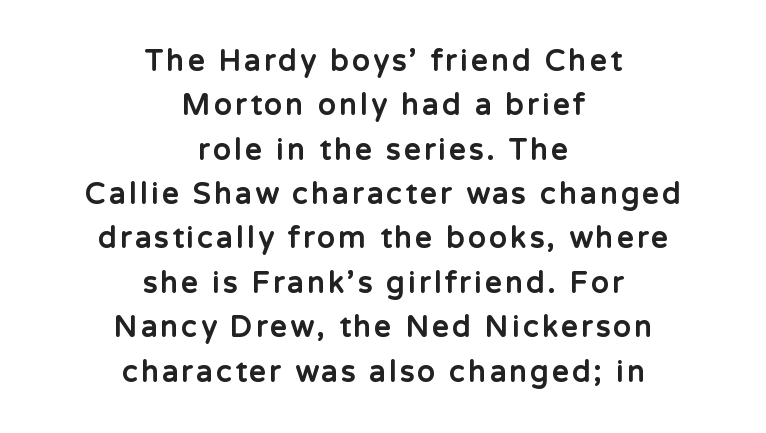
Q: Is the text bold? A: Yes.
Q: Is the text italic (slanted)? A: No, it is upright.
Q: Is the typeface a serif or a sans-serif typeface? A: Sans-serif.
Q: Is the text underlined? A: No.
Q: How is the paragraph aligned? A: Centered.
Q: Is the spacing between lines tight, normal or loose? A: Normal.
Q: Width (condensed, normal, or wide)? A: Normal.
Q: Stroke contrast? A: Low.
Q: x-height? A: Medium.
Q: Monospaced? A: No.
